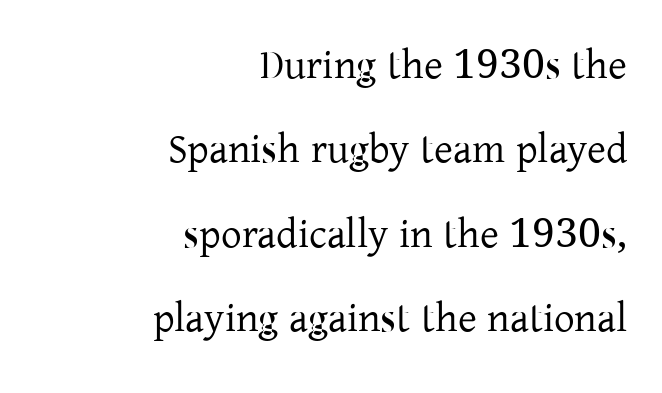
{"serif": "yes", "italic": "no", "bold": "no", "weight": "regular", "width": "normal", "stroke_contrast": "low", "x_height": "medium", "monospaced": "no", "underline": "no", "align": "right", "line_spacing": "loose", "line_spacing_ratio": 2.06, "letter_spacing": "normal", "letter_spacing_em": 0.0, "glyph_px": 41}
